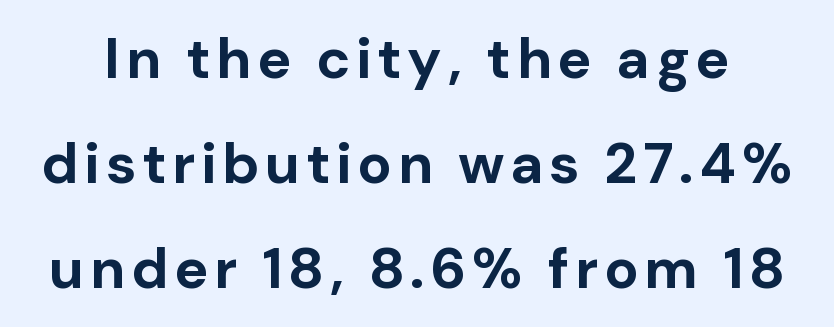
The image shows 57 px bold sans-serif type, upright; set line spacing 1.84x, not underlined; low stroke contrast and a medium x-height.
